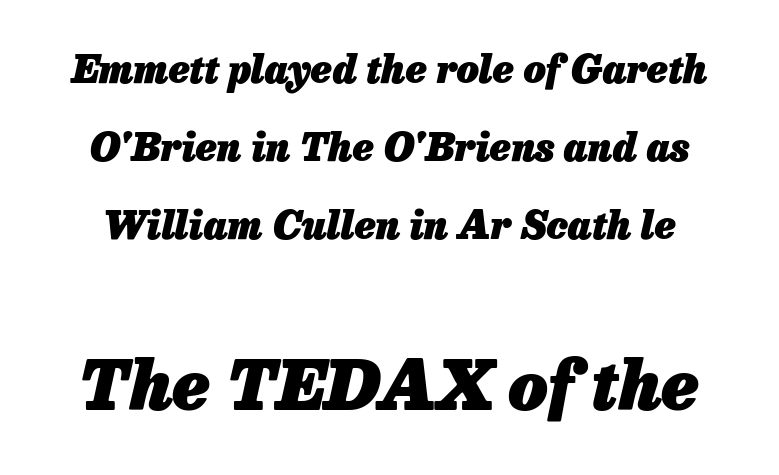
The image shows 69 px heavy type, italic (leaning right); set centered, loose line spacing (2.0x), normal letter spacing, not underlined; the second (bottom) block is 1.77x larger; low stroke contrast and a medium x-height.
